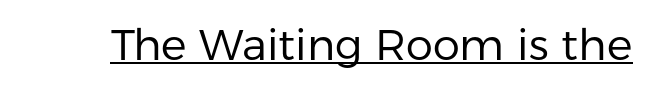
Q: Is the text bold? A: No.
Q: Is the text italic (slanted)? A: No, it is upright.
Q: Is the typeface a serif or a sans-serif typeface? A: Sans-serif.
Q: Is the text underlined? A: Yes.
Q: Is the spacing between letters normal or unusually wide? A: Normal.
Q: Width (condensed, normal, or wide)? A: Normal.
Q: Stroke contrast? A: Low.
Q: x-height? A: Medium.
Q: Monospaced? A: No.
